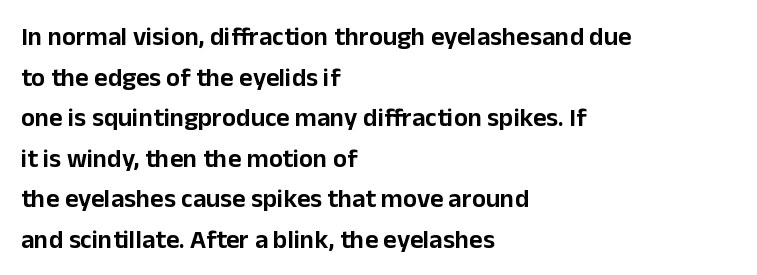
This rendering features lettering with no underline. How are the letters spaced? Ordinarily, with no added tracking. The setting favours the left margin, as ordinary paragraphs usually do. Does the lettering tilt? It doesn't — this is upright. Summary of vertical rhythm: regular, with standard interline spacing.
